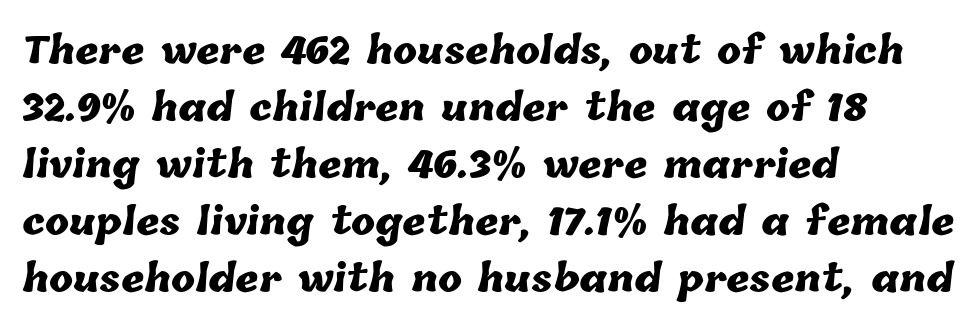
Q: Is the text bold? A: Yes.
Q: Is the text underlined? A: No.
Q: How is the paragraph aligned? A: Left-aligned.
Q: Is the spacing between letters normal or unusually wide? A: Normal.
Q: Is the spacing between lines tight, normal or loose? A: Normal.
Q: Width (condensed, normal, or wide)? A: Normal.
Q: Stroke contrast? A: Low.
Q: x-height? A: Medium.
Q: Monospaced? A: No.
